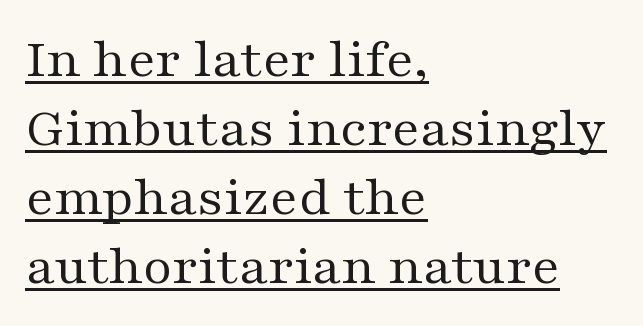
The image shows 57 px regular-weight, wide serif type, upright; set left-aligned, line spacing 1.21x, normal letter spacing, underlined; medium stroke contrast and a medium x-height.
